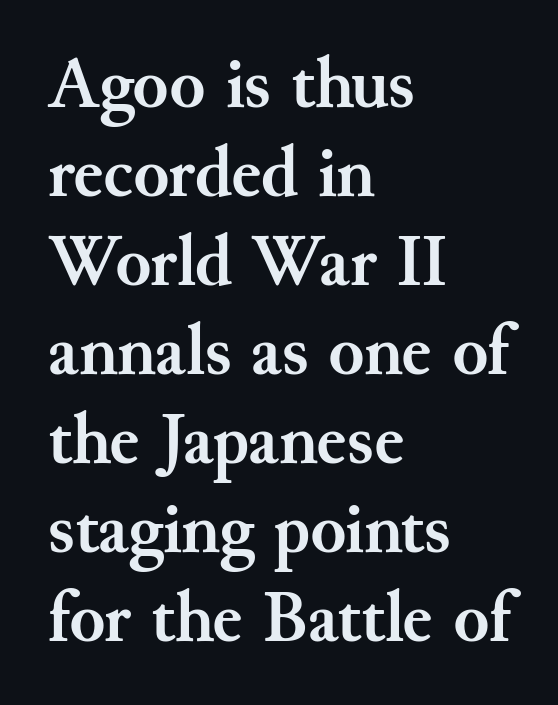
{"serif": "yes", "italic": "no", "bold": "yes", "weight": "semibold", "width": "normal", "stroke_contrast": "medium", "x_height": "small", "monospaced": "no", "underline": "no", "align": "left", "line_spacing_ratio": 1.22, "letter_spacing": "normal", "letter_spacing_em": 0.0, "glyph_px": 73}
